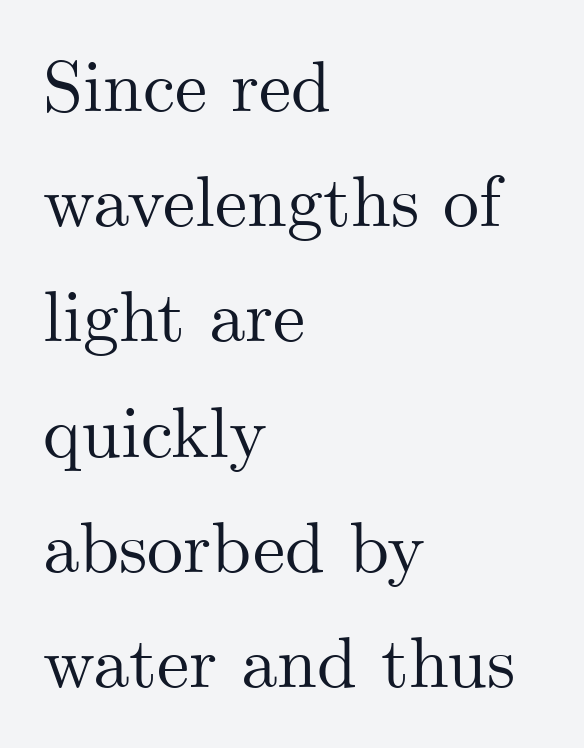
{"serif": "yes", "italic": "no", "width": "normal", "stroke_contrast": "medium", "x_height": "small", "monospaced": "no", "underline": "no", "align": "left", "line_spacing": "normal", "line_spacing_ratio": 1.6, "letter_spacing": "normal", "letter_spacing_em": 0.0, "glyph_px": 72}
